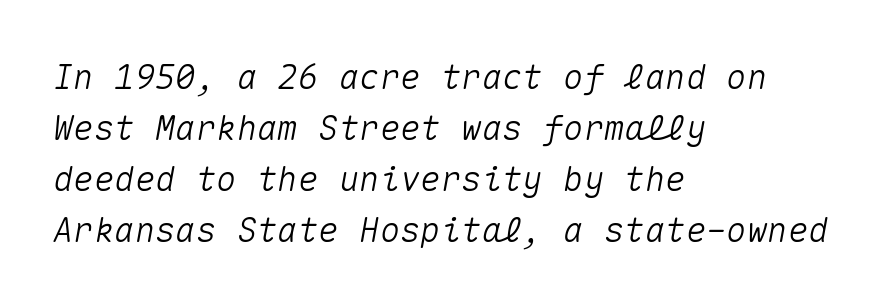
Q: Is the text italic (slanted)? A: Yes, it leans right by about 10 degrees.
Q: Is the text underlined? A: No.
Q: How is the paragraph aligned? A: Left-aligned.
Q: Is the spacing between letters normal or unusually wide? A: Normal.
Q: Is the spacing between lines tight, normal or loose? A: Normal.
Q: Width (condensed, normal, or wide)? A: Normal.
Q: Stroke contrast? A: Medium.
Q: x-height? A: Medium.
Q: Monospaced? A: Yes.
